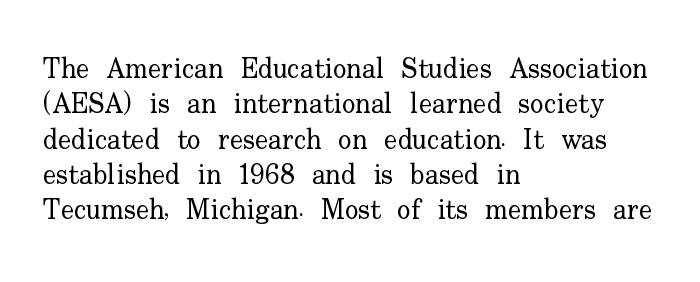
This sample keeps an unexceptional amount of space between lines. This sample uses an upright cut, with every glyph sitting square on the baseline. Looks like regular typesetting: each glyph gets only the width it needs. A typesetter would call this zero additional tracking. Letters rest on an invisible, unmarked baseline. Heaviness? Minimal to ordinary, like unemphasized prose.
